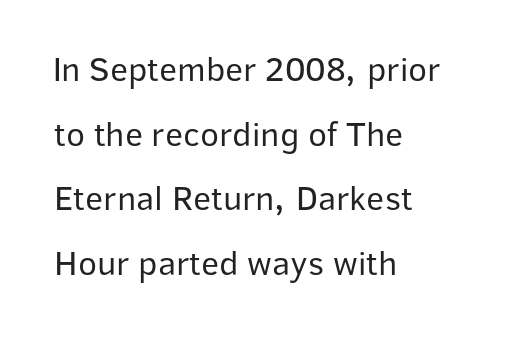
Tall strokes in this sample are plumb rather than angled. This rendering employs a face without finishing strokes, i.e., a sans-serif. You could not count columns in this text — the font is proportionally spaced. A light-to-regular cut is what we see here. This sample is left-justified, so line endings fall wherever the words run out. The letters sit at their default tracking, neither squeezed nor spread.
